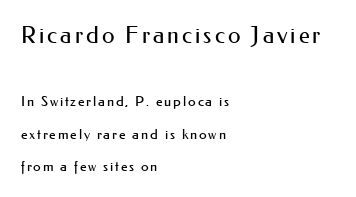
{"italic": "no", "bold": "no", "underline": "no", "align": "left", "line_spacing": "loose", "line_spacing_ratio": 2.33, "larger_block": "first", "size_ratio": 1.64, "glyph_px": 23}
